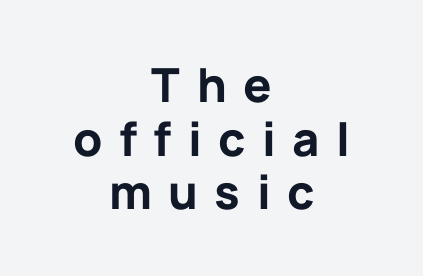
The image shows 47 px bold sans-serif type, upright; set centered, tight line spacing (1.14x), unusually wide letter spacing (+0.35 em), not underlined; low stroke contrast and a medium x-height.
